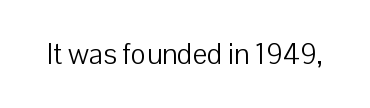
Type without underlining. Are there feet on the stems? There aren't — it's a sans. Spacing verdict: proportional, widths tailored to each character. The letterforms sit shoulder to shoulder at normal distance. The specimen reads as upright at a glance. The strokes carry an ordinary text weight at most.
